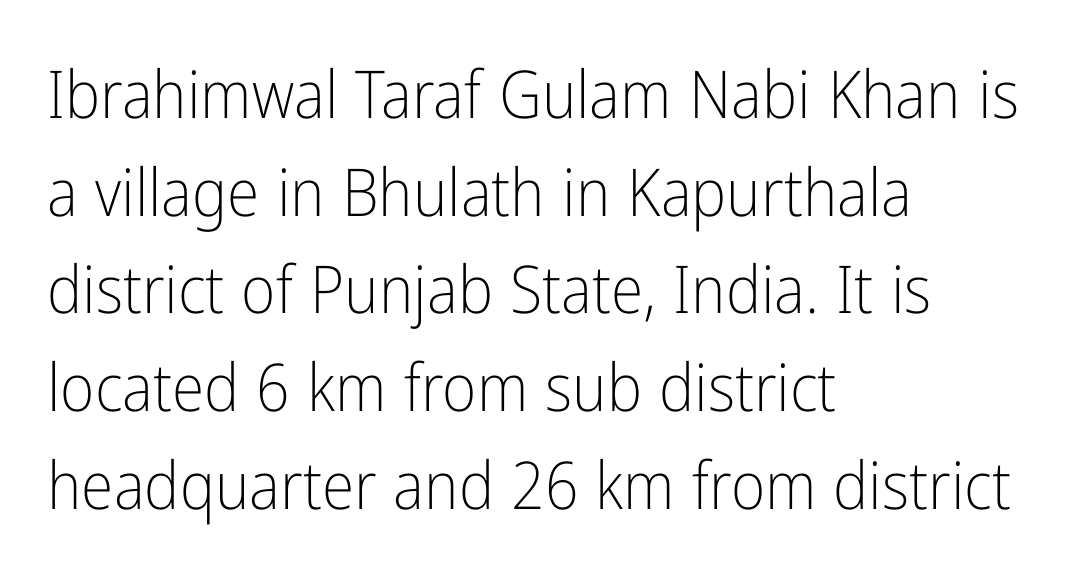
The rendering uses natural spacing where letterforms have individual widths. Letters rest on an invisible, unmarked baseline. The tracking reads as untouched default to a designer's eye. Short and long lines alike share a common starting point at left.
